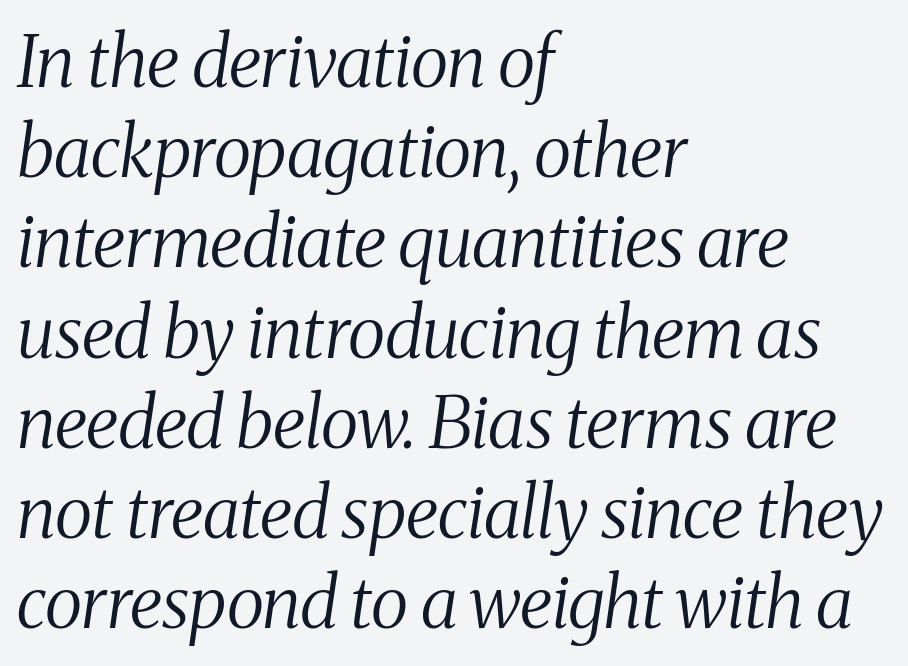
Q: Is the text bold? A: No.
Q: Is the text italic (slanted)? A: Yes, it leans right by about 8 degrees.
Q: Is the typeface a serif or a sans-serif typeface? A: Serif.
Q: Is the text underlined? A: No.
Q: How is the paragraph aligned? A: Left-aligned.
Q: Is the spacing between letters normal or unusually wide? A: Normal.
Q: Is the spacing between lines tight, normal or loose? A: Normal.
Q: Width (condensed, normal, or wide)? A: Condensed.
Q: Stroke contrast? A: Medium.
Q: x-height? A: Medium.
Q: Monospaced? A: No.
